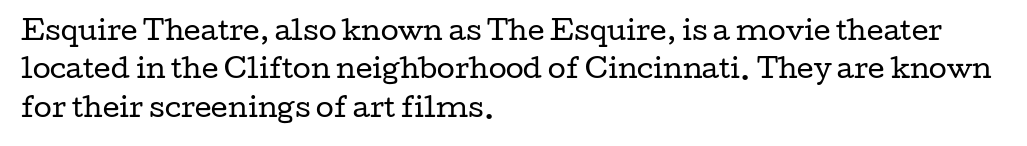
Leftover space on each line is placed entirely after the last word. The font sits on the lighter half of the weight spectrum, regular included. Here the glyphs are tracked normally, forming tight word shapes. Evenly set lines give the paragraph a standard silhouette. The area under the type is left untouched. The letters stand upright; this is a roman face.
